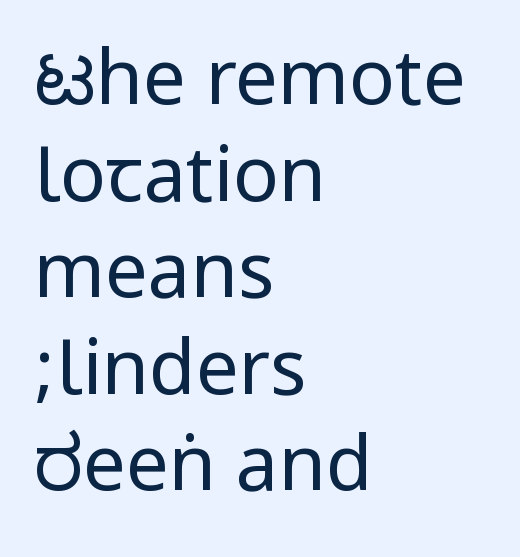
The typeface has the unassuming heft of standard copy or less. The foot of each line stays bare and open. The lettering holds an erect, upright posture throughout. In CSS terms this would be text-align: left. The type family on display is of the sans-serif kind.
